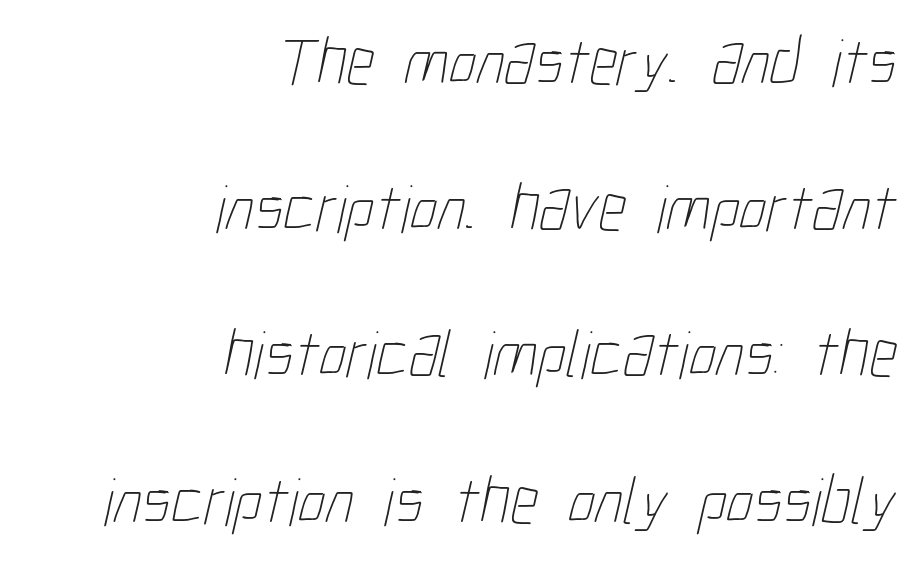
Q: Is the text bold? A: No.
Q: Is the text underlined? A: No.
Q: How is the paragraph aligned? A: Right-aligned.
Q: Is the spacing between letters normal or unusually wide? A: Normal.
Q: Is the spacing between lines tight, normal or loose? A: Loose.
Q: Width (condensed, normal, or wide)? A: Condensed.
Q: Stroke contrast? A: Low.
Q: x-height? A: Medium.
Q: Monospaced? A: No.
